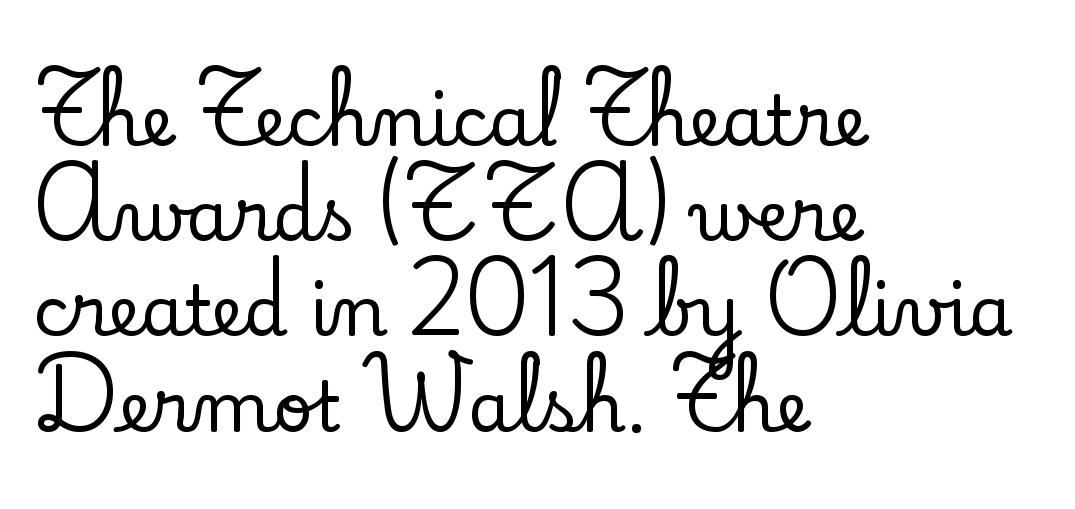
{"serif": "yes", "italic": "no", "width": "normal", "stroke_contrast": "low", "x_height": "small", "monospaced": "no", "underline": "no", "align": "left", "line_spacing": "normal", "line_spacing_ratio": 1.36, "letter_spacing": "normal", "letter_spacing_em": 0.0, "glyph_px": 70}
